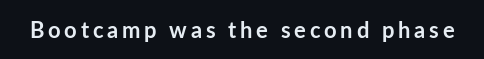
Q: Is the text bold? A: Yes.
Q: Is the text italic (slanted)? A: No, it is upright.
Q: Is the text underlined? A: No.
